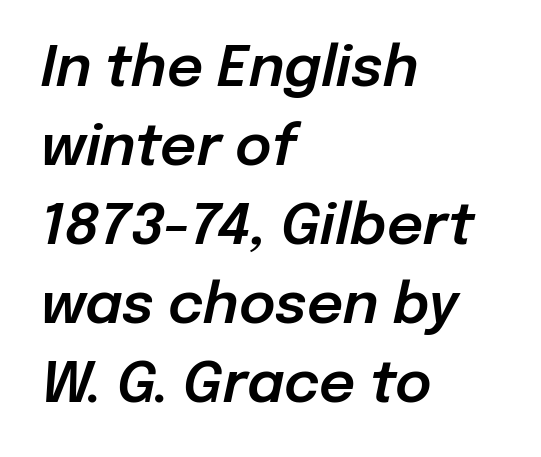
Glyph-to-glyph distance matches everyday printed text. The rendering uses natural spacing where letterforms have individual widths. The typography opts for an oblique posture over an upright one. Successive baselines arrive at the customary interval.
